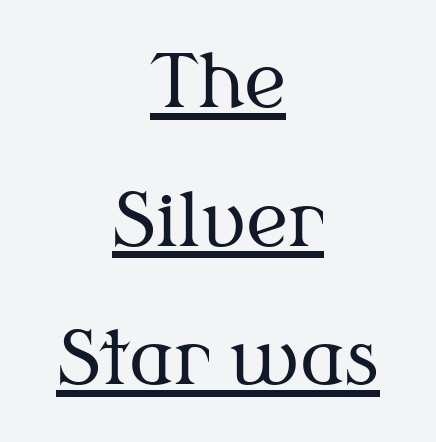
{"serif": "yes", "italic": "no", "bold": "no", "weight": "regular", "width": "normal", "stroke_contrast": "medium", "x_height": "medium", "monospaced": "no", "underline": "yes", "align": "center", "line_spacing": "loose", "line_spacing_ratio": 1.9, "letter_spacing": "normal", "letter_spacing_em": 0.0, "glyph_px": 73}
